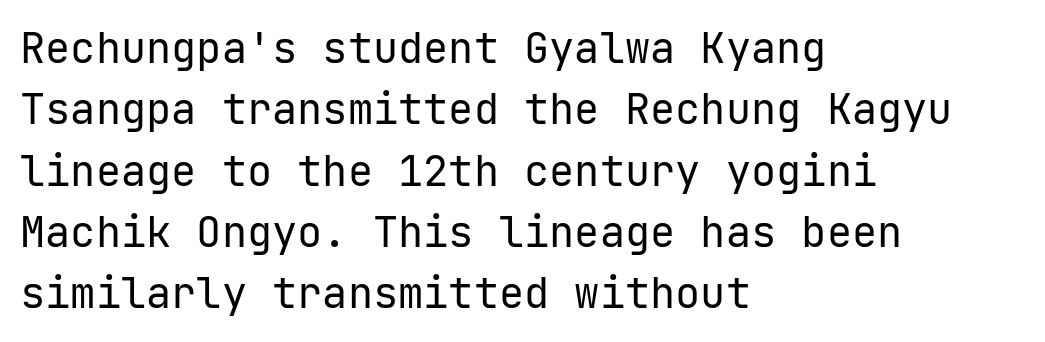
Q: Is the text bold? A: No.
Q: Is the text italic (slanted)? A: No, it is upright.
Q: Is the typeface a serif or a sans-serif typeface? A: Sans-serif.
Q: Is the text underlined? A: No.
Q: How is the paragraph aligned? A: Left-aligned.
Q: Is the spacing between letters normal or unusually wide? A: Normal.
Q: Is the spacing between lines tight, normal or loose? A: Normal.
Q: Width (condensed, normal, or wide)? A: Normal.
Q: Stroke contrast? A: Low.
Q: x-height? A: Medium.
